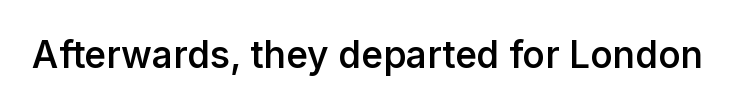
Default kerning and tracking; the words read as compact shapes. Every stem runs plumb, perpendicular to the baseline. Letterform terminals end flat and unadorned throughout the passage. The face used here is proportionally spaced, like ordinary book or web type. The strip under each line holds only bare page. Summary of weight: moderately heavy, a semibold.
